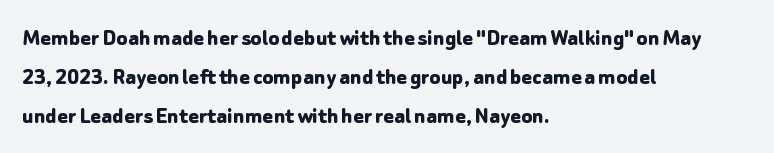
Vertical strokes here are truly vertical. In terms of letterspacing, this is plain default setting. This block has exactly the height ordinary leading produces. Pretty heavy lettering here — definitely bold.
